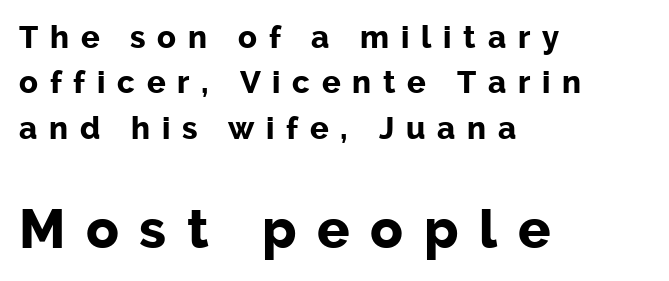
{"serif": "no", "italic": "no", "bold": "yes", "weight": "bold", "width": "normal", "stroke_contrast": "low", "x_height": "medium", "monospaced": "no", "underline": "no", "align": "left", "line_spacing": "normal", "line_spacing_ratio": 1.46, "letter_spacing": "wide", "letter_spacing_em": 0.38, "larger_block": "second", "size_ratio": 1.74, "glyph_px": 54}
